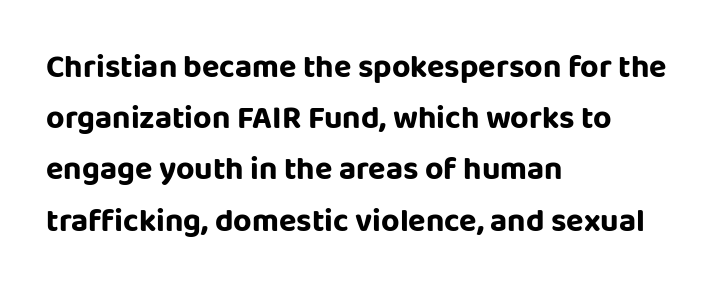
Q: Is the text italic (slanted)? A: No, it is upright.
Q: Is the typeface a serif or a sans-serif typeface? A: Sans-serif.
Q: Is the text underlined? A: No.
Q: How is the paragraph aligned? A: Left-aligned.
Q: Is the spacing between letters normal or unusually wide? A: Normal.
Q: Is the spacing between lines tight, normal or loose? A: Normal.
Q: Width (condensed, normal, or wide)? A: Normal.
Q: Stroke contrast? A: Low.
Q: x-height? A: Large.
Q: Monospaced? A: No.
